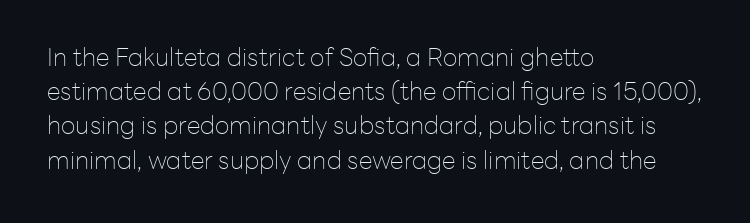
The area under the type is left untouched. A roman cut, with each character standing at attention. Observe the ordinary spacing: letters are neighbours, not strangers. Notice how the passage keeps a crisp vertical edge on the left only.
